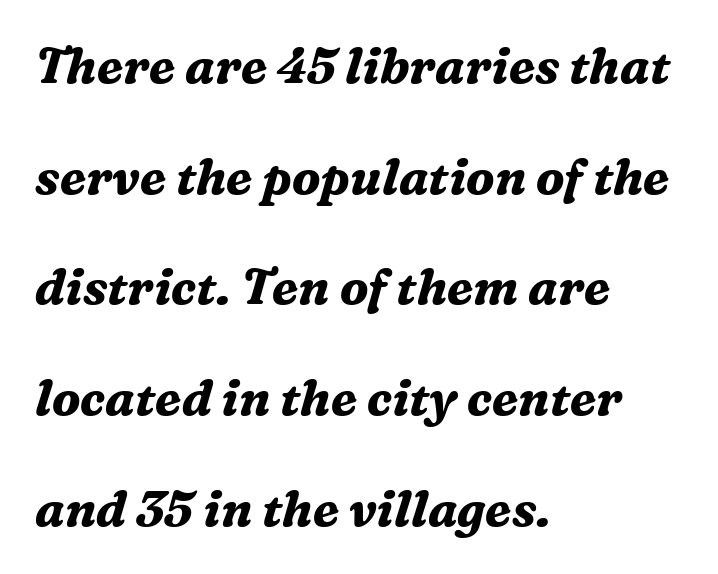
Vertically, the passage feels expansive, rows floating well apart. The face used here is proportionally spaced, like ordinary book or web type. The line texture is even and compact thanks to regular tracking. Heavy, bold letterforms. In terms of posture, this sample is oblique.
